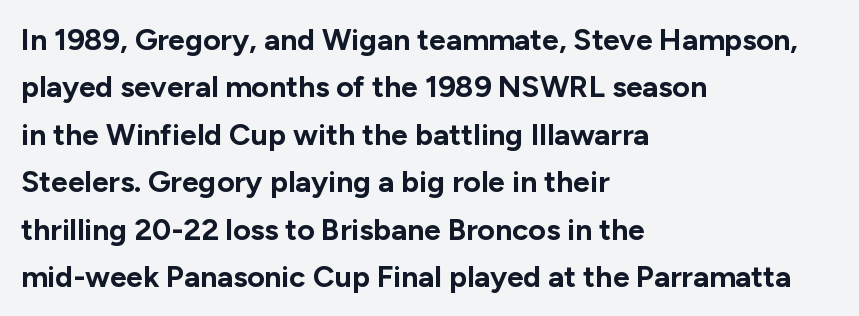
A typesetter would call this zero additional tracking. Interline gaps are of average width in this sample. These lines are rendered in a variable-pitch font. This sample uses an upright cut, with every glyph sitting square on the baseline.
